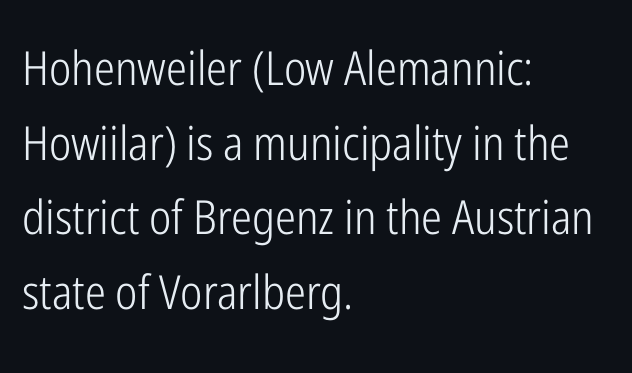
A typesetter would call this leading conventional body-copy spacing. The tracking reads as untouched default to a designer's eye. Does the lettering tilt? It doesn't — this is upright. Spacing verdict: proportional, widths tailored to each character.
